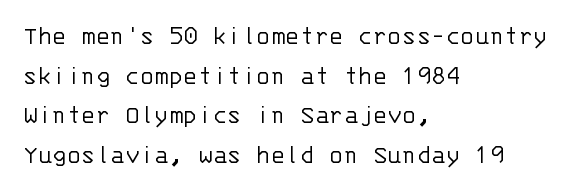
{"italic": "no", "bold": "no", "underline": "no", "align": "left", "line_spacing": "normal", "line_spacing_ratio": 1.47, "letter_spacing": "normal", "letter_spacing_em": 0.0, "glyph_px": 27}
